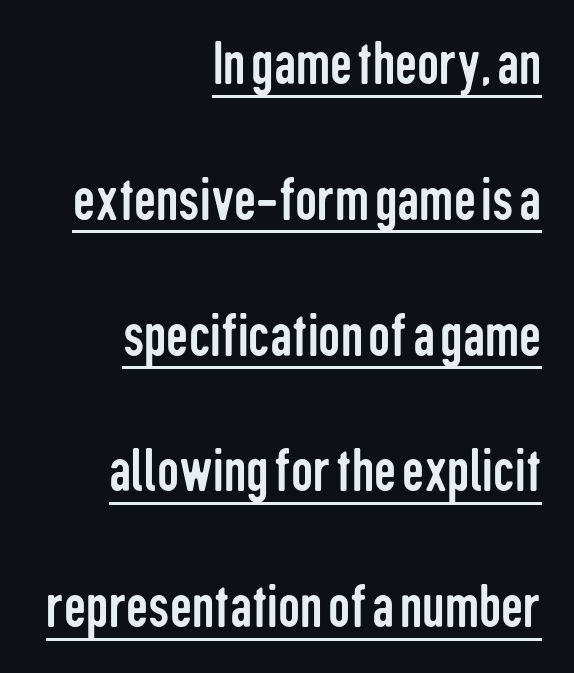
Right-aligned paragraph, ragged on the left. A typesetter would call this zero additional tracking. The face used here is proportionally spaced, like ordinary book or web type. This reads as an unemphasized weight, regular at the heaviest. Letterform terminals end flat and unadorned throughout the passage.
